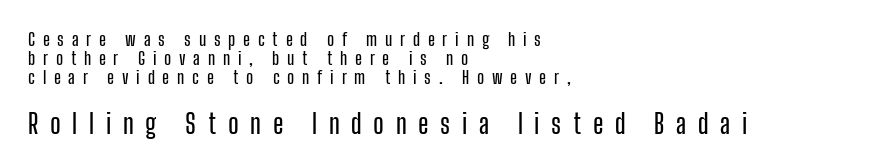
Q: Is the text italic (slanted)? A: No, it is upright.
Q: Is the text underlined? A: No.
Q: How is the paragraph aligned? A: Left-aligned.
Q: Is the spacing between letters normal or unusually wide? A: Unusually wide.
Q: Is the spacing between lines tight, normal or loose? A: Tight.
Q: Which block of text is set in a larger size, the first (top) or the second (bottom)? A: The second (bottom) one.
